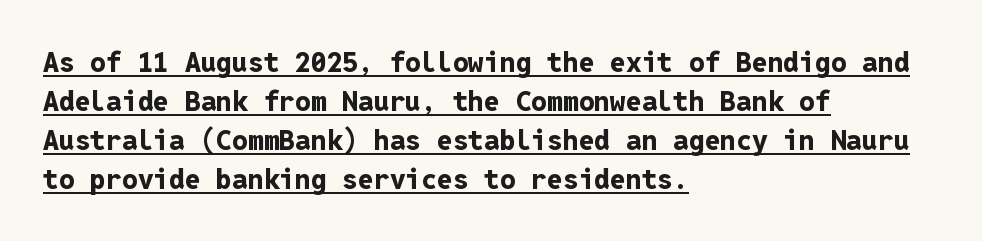
{"serif": "no", "italic": "no", "bold": "yes", "weight": "bold", "width": "normal", "stroke_contrast": "low", "x_height": "medium", "monospaced": "yes", "underline": "yes", "align": "left", "line_spacing": "normal", "line_spacing_ratio": 1.39, "letter_spacing": "normal", "letter_spacing_em": 0.0, "glyph_px": 28}
